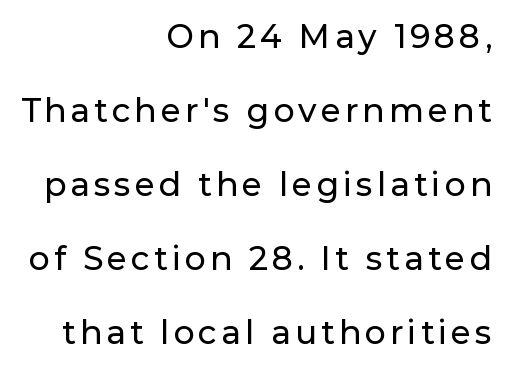
Students, observe: this is what heavily led, spacious text looks like. Layout note: lines flush right. Quick note: underline off. Look at the bottom of the vertical strokes: they stop flat, with no serifs.
